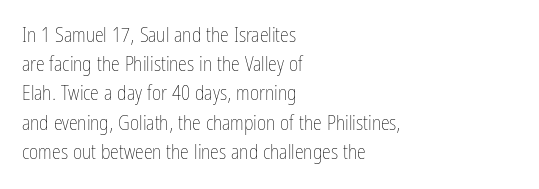
{"italic": "no", "bold": "no", "underline": "no", "align": "left", "line_spacing": "normal", "line_spacing_ratio": 1.46, "letter_spacing": "normal", "letter_spacing_em": 0.0, "glyph_px": 20}
